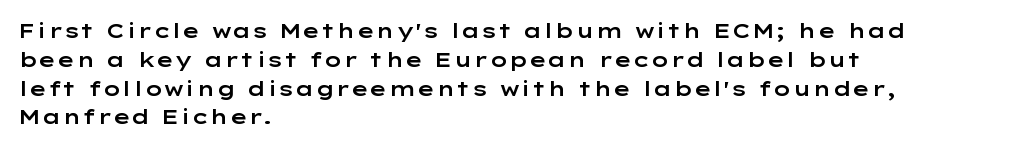
The image shows 20 px text type, upright; set left-aligned, normal line spacing (1.44x), normal letter spacing, not underlined.
